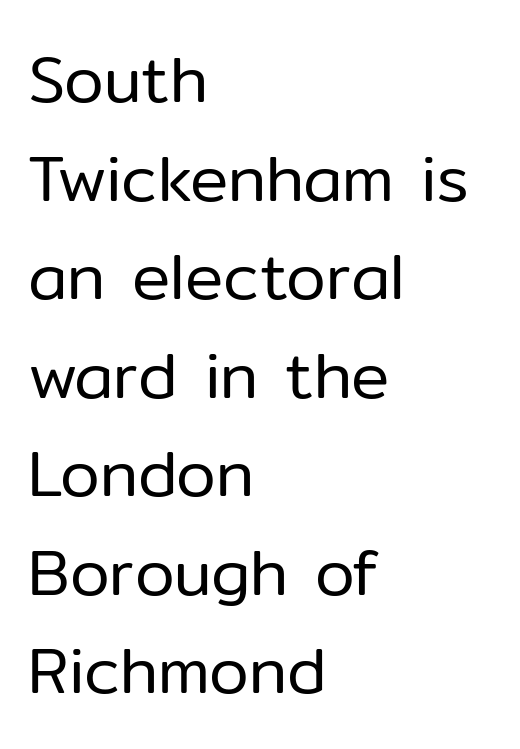
{"serif": "no", "italic": "no", "bold": "no", "weight": "regular", "width": "normal", "stroke_contrast": "low", "x_height": "medium", "monospaced": "no", "underline": "no", "align": "left", "line_spacing": "normal", "line_spacing_ratio": 1.54, "letter_spacing": "normal", "letter_spacing_em": 0.0, "glyph_px": 64}
